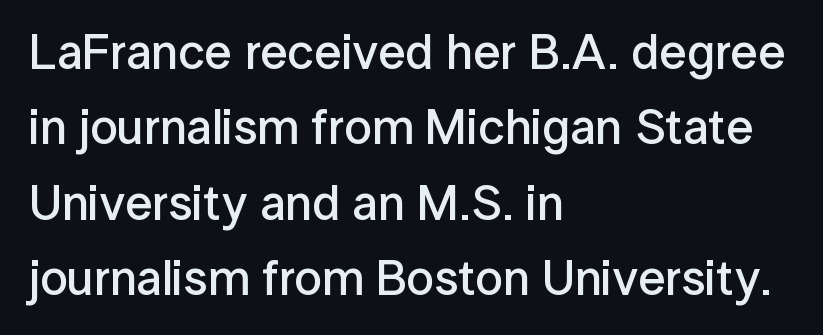
The specimen reads as upright at a glance. Do the characters align in a grid? No, the font is proportional. Notice how the passage keeps a crisp vertical edge on the left only. What stands out about the letter spacing? Nothing — it is the standard amount.
